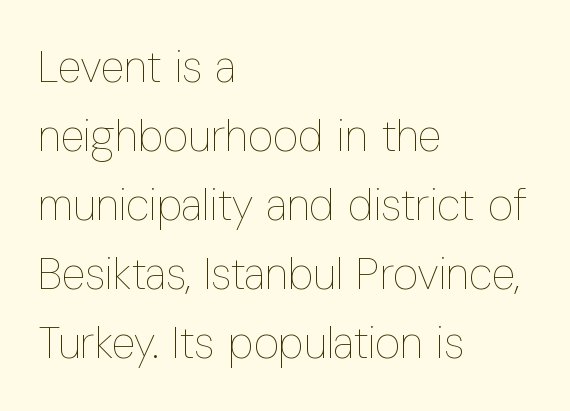
The face used here is rendered with its standard letterfit. Unlike italic type, these characters show no tilt at all. The passage is arranged the way most books set body copy — flush left. Here the designer chose a conventional face with non-uniform glyph widths.
